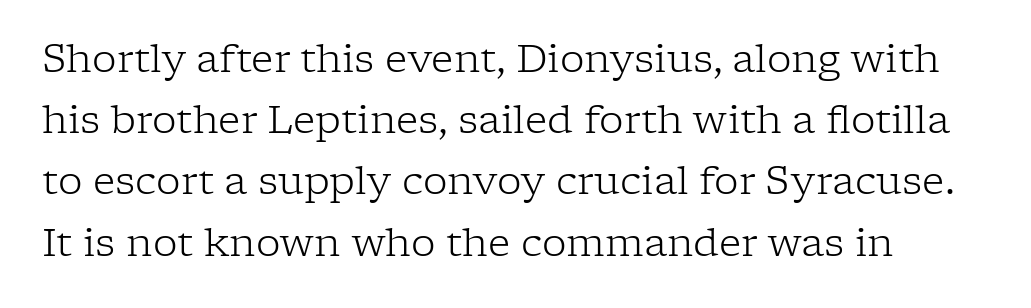
{"serif": "yes", "italic": "no", "bold": "no", "weight": "light", "width": "normal", "stroke_contrast": "low", "x_height": "medium", "monospaced": "no", "underline": "no", "align": "left", "line_spacing": "normal", "line_spacing_ratio": 1.57, "letter_spacing": "normal", "letter_spacing_em": 0.0, "glyph_px": 39}
